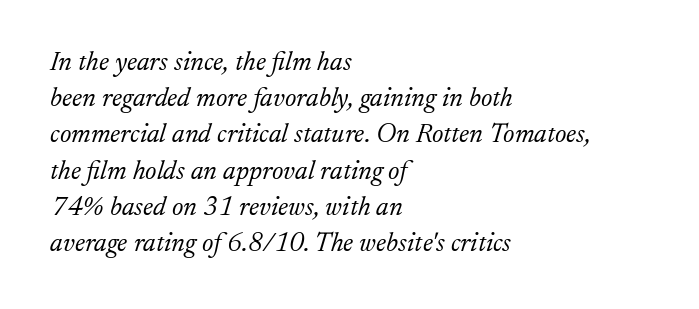
Q: Is the text bold? A: No.
Q: Is the text italic (slanted)? A: Yes, it leans right by about 17 degrees.
Q: Is the text underlined? A: No.
Q: How is the paragraph aligned? A: Left-aligned.
Q: Is the spacing between letters normal or unusually wide? A: Normal.
Q: Is the spacing between lines tight, normal or loose? A: Normal.
